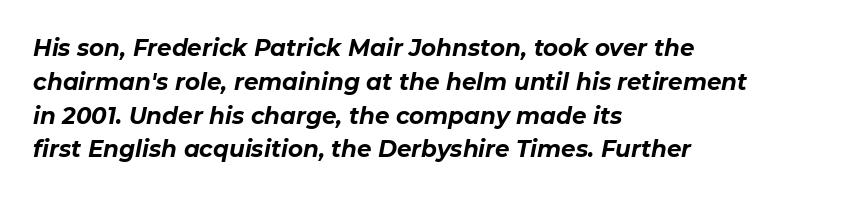
The letters are bold, with thick, heavy strokes. In terms of leading, this rendering sits right in the middle. Would a proofreader flag this as italicized? Yes. The rendering keeps characters at their native spacing. Each row of text sits above clean, open space.
